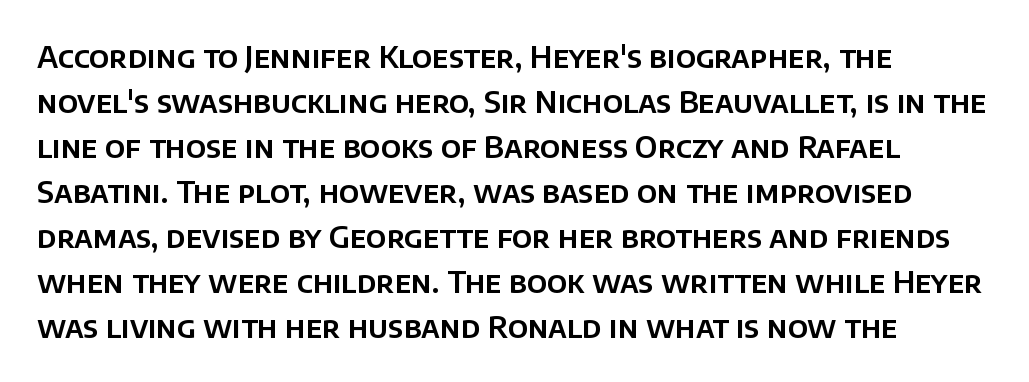
The image shows 30 px sans-serif type, upright; set left-aligned, normal line spacing (1.5x), normal letter spacing, not underlined; low stroke contrast and a large x-height.
